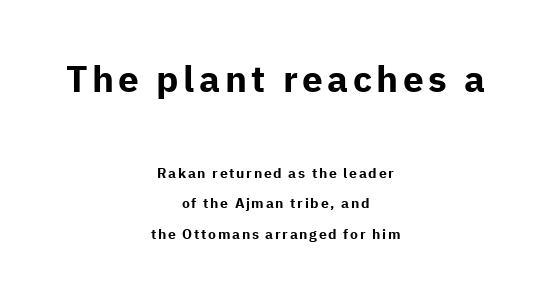
{"serif": "no", "italic": "no", "bold": "yes", "weight": "bold", "width": "normal", "stroke_contrast": "low", "x_height": "medium", "monospaced": "no", "underline": "no", "align": "center", "line_spacing": "loose", "line_spacing_ratio": 2.19, "larger_block": "first", "size_ratio": 2.64, "glyph_px": 37}
